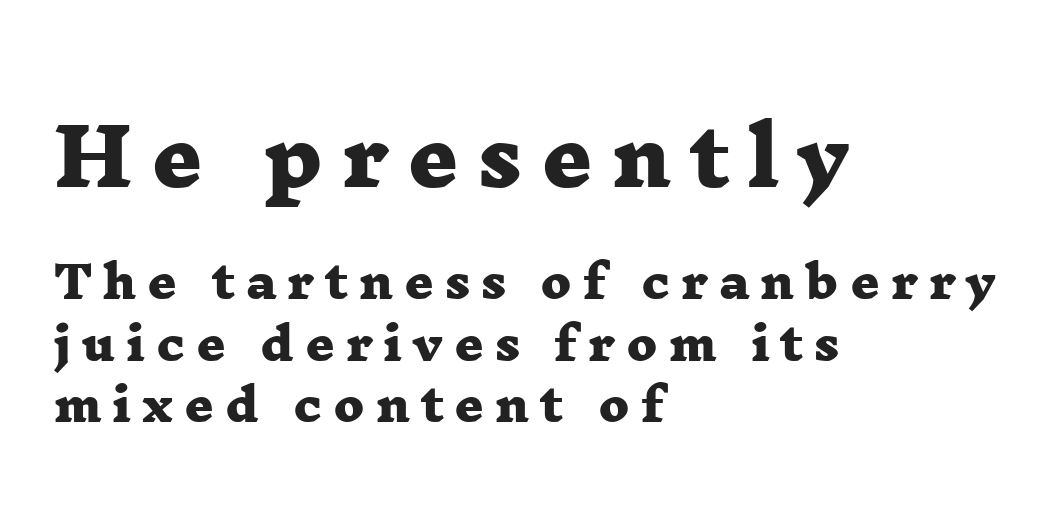
Q: Is the text bold? A: Yes.
Q: Is the typeface a serif or a sans-serif typeface? A: Serif.
Q: Is the text underlined? A: No.
Q: How is the paragraph aligned? A: Left-aligned.
Q: Is the spacing between letters normal or unusually wide? A: Unusually wide.
Q: Is the spacing between lines tight, normal or loose? A: Normal.
Q: Which block of text is set in a larger size, the first (top) or the second (bottom)? A: The first (top) one.
Q: Width (condensed, normal, or wide)? A: Wide.
Q: Stroke contrast? A: Low.
Q: x-height? A: Medium.
Q: Monospaced? A: No.
